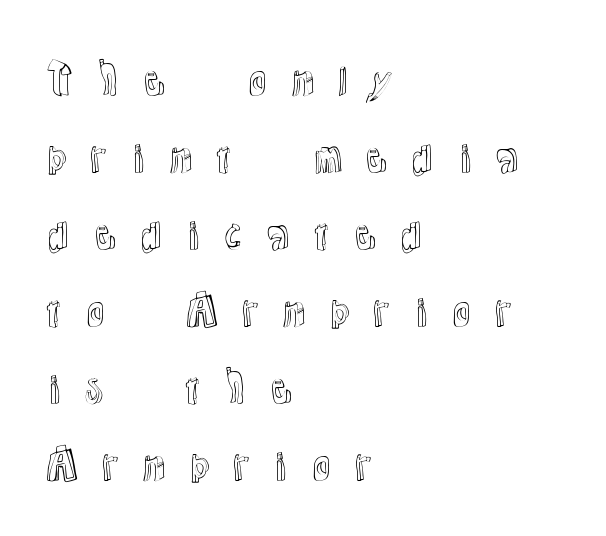
{"italic": "no", "width": "normal", "x_height": "medium", "monospaced": "no", "underline": "no", "align": "left", "line_spacing_ratio": 1.88, "letter_spacing": "wide", "letter_spacing_em": 0.44, "glyph_px": 41}
